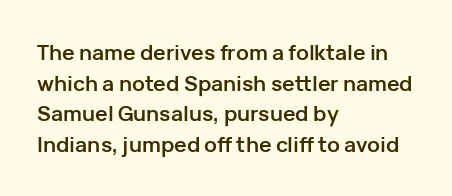
Q: Is the text bold? A: Yes.
Q: Is the text italic (slanted)? A: No, it is upright.
Q: Is the text underlined? A: No.
Q: How is the paragraph aligned? A: Left-aligned.
Q: Is the spacing between letters normal or unusually wide? A: Normal.
Q: Is the spacing between lines tight, normal or loose? A: Normal.
